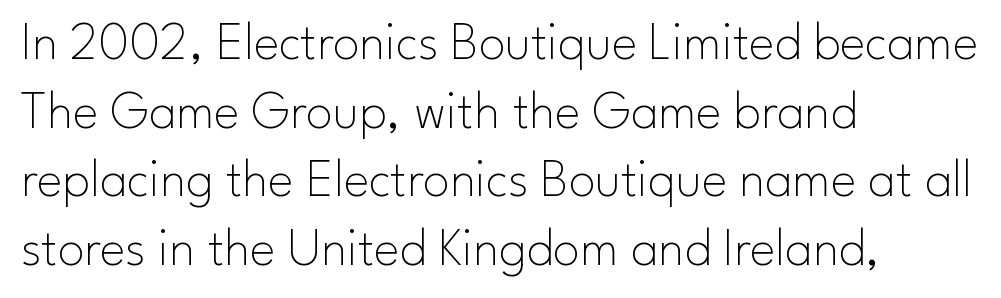
The image shows 54 px thin sans-serif type, upright; set left-aligned, normal line spacing (1.27x), normal letter spacing, not underlined; low stroke contrast and a small x-height.
